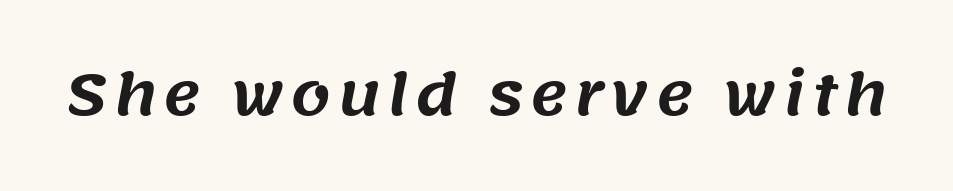
The image shows 57 px sans-serif type; set not underlined; medium stroke contrast and a large x-height.
